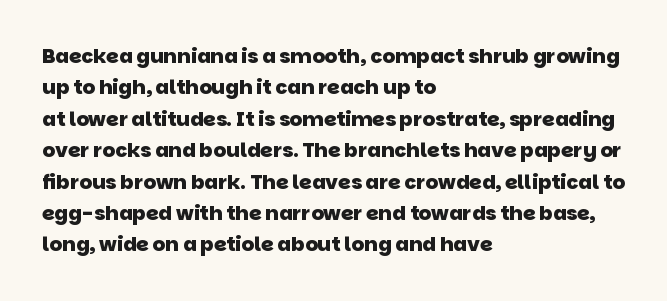
Q: Is the text bold? A: Yes.
Q: Is the text underlined? A: No.
Q: How is the paragraph aligned? A: Left-aligned.
Q: Is the spacing between letters normal or unusually wide? A: Normal.
Q: Is the spacing between lines tight, normal or loose? A: Normal.
